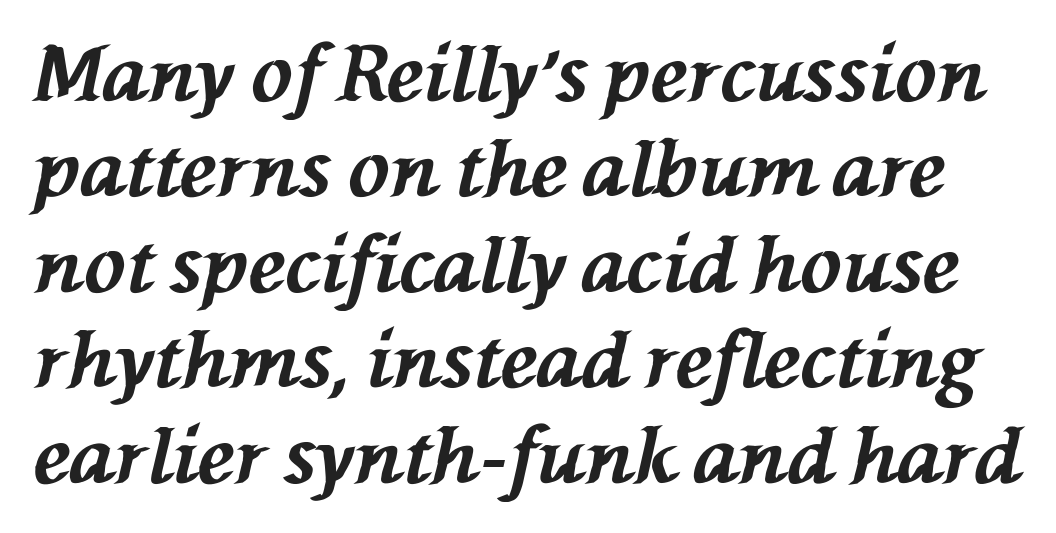
Quick note: italic. The letterforms sit shoulder to shoulder at normal distance. This rendering features lettering with no underline. The letters are bold, with thick, heavy strokes.
